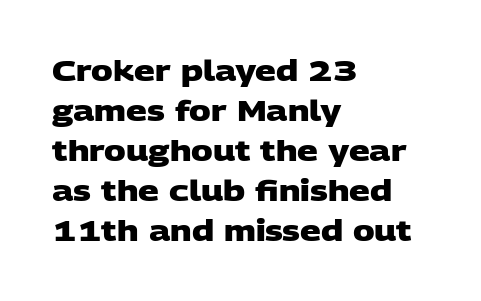
The rendering keeps characters at their native spacing. Line beginnings align vertically; line endings do not. Quick note: interline space is typical. The string is rendered with underlining switched off.
